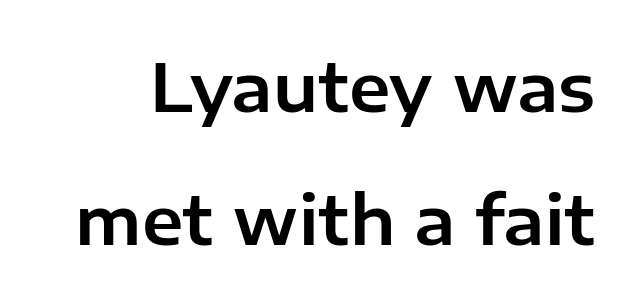
Q: Is the text italic (slanted)? A: No, it is upright.
Q: Is the typeface a serif or a sans-serif typeface? A: Sans-serif.
Q: Is the text underlined? A: No.
Q: Is the spacing between letters normal or unusually wide? A: Normal.
Q: Is the spacing between lines tight, normal or loose? A: Loose.
Q: Width (condensed, normal, or wide)? A: Normal.
Q: Stroke contrast? A: Low.
Q: x-height? A: Medium.
Q: Monospaced? A: No.
